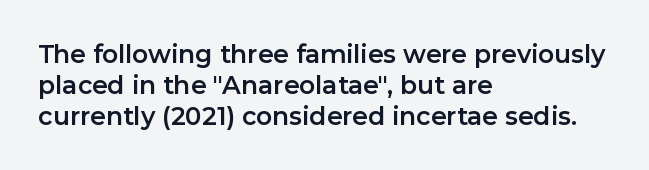
Clear beneath every line of the passage. Is the block centered? No — it sits flush against the left margin. Observe the ordinary spacing: letters are neighbours, not strangers. The letters stand upright; this is a roman face.
